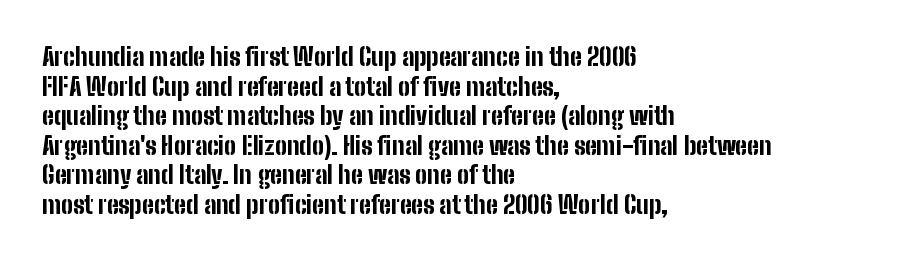
Nobody drew a line under any word here. The lettering stays uniformly vertical, giving the passage a roman look. Each word holds together tightly as a unit, with standard inter-letter gaps. A student would call this left alignment; a typographer would say flush left, rag right. Typographic density is high because the face is bold.
